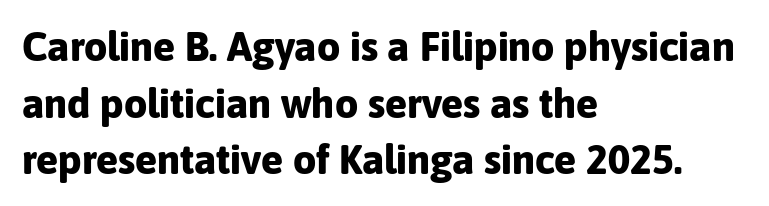
{"serif": "no", "italic": "no", "bold": "yes", "weight": "bold", "width": "normal", "stroke_contrast": "low", "x_height": "medium", "monospaced": "no", "underline": "no", "align": "left", "line_spacing": "normal", "line_spacing_ratio": 1.38, "letter_spacing": "normal", "letter_spacing_em": 0.0, "glyph_px": 41}
